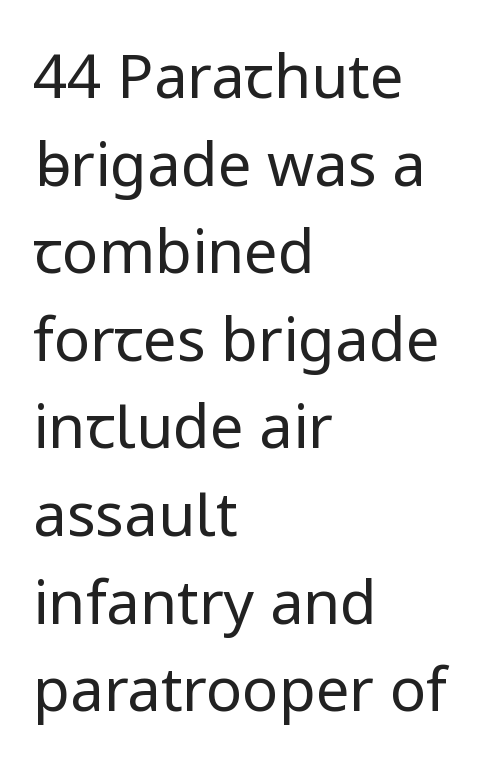
The image shows 60 px regular-weight sans-serif type, upright; set left-aligned, normal line spacing (1.46x), normal letter spacing, not underlined; low stroke contrast and a medium x-height.
